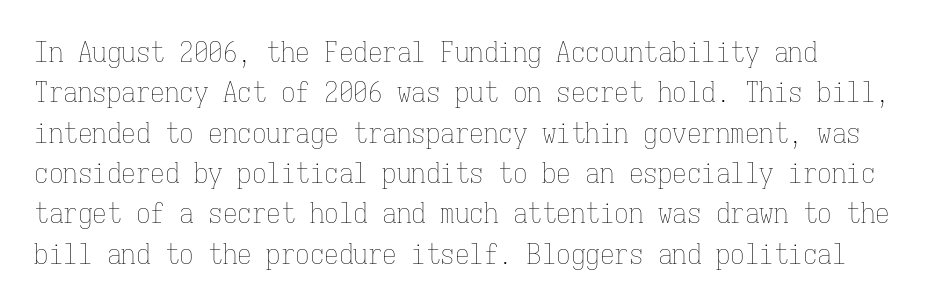
Q: Is the text bold? A: No.
Q: Is the text italic (slanted)? A: No, it is upright.
Q: Is the text underlined? A: No.
Q: Is the spacing between letters normal or unusually wide? A: Normal.
Q: Is the spacing between lines tight, normal or loose? A: Normal.
Q: Width (condensed, normal, or wide)? A: Condensed.
Q: Stroke contrast? A: Low.
Q: x-height? A: Medium.
Q: Monospaced? A: Yes.
